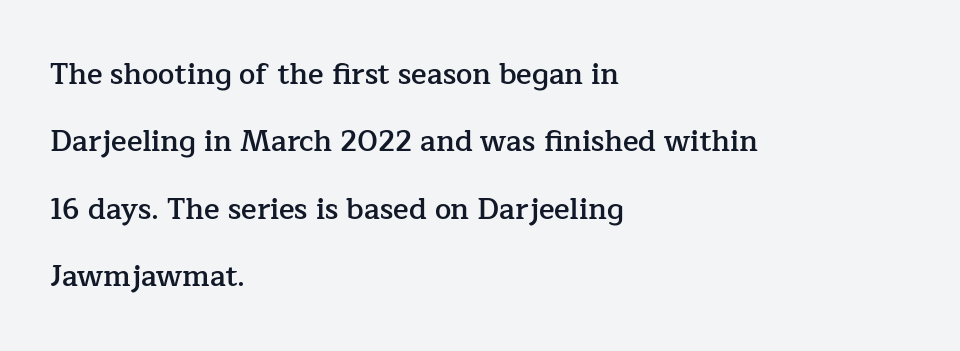
The lines in this sample share a left origin and differ only in where they stop. These lines stand farther apart than default settings would place them. You can tell from the footed stems that serif type was used. This is roman type, the default non-slanted kind.
